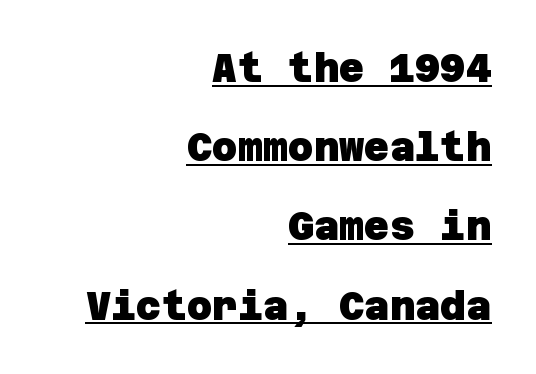
{"serif": "no", "bold": "yes", "weight": "heavy", "width": "normal", "stroke_contrast": "low", "x_height": "large", "underline": "yes", "align": "right", "line_spacing": "loose", "line_spacing_ratio": 2.03, "letter_spacing": "normal", "letter_spacing_em": 0.0, "glyph_px": 39}
